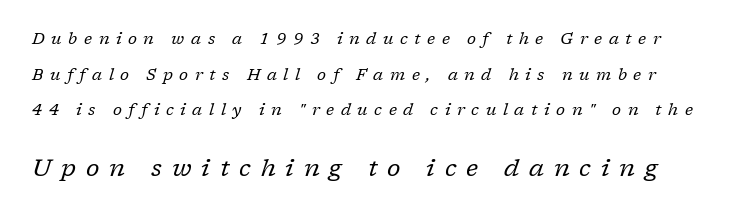
The image shows 24 px text type, italic (leaning right); set loose line spacing (2.23x), unusually wide letter spacing (+0.41 em), not underlined; the second (bottom) block is 1.5x larger.
